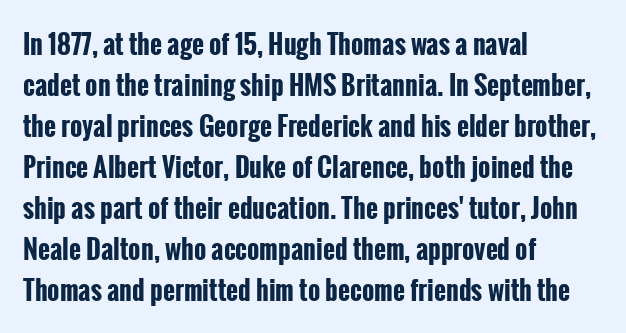
Standard letterfit; no display-style spreading of the glyphs. Compared with typical paragraphs, the rows here are spaced about the same. A bare baseline throughout the passage. Every stem runs plumb, perpendicular to the baseline. The typesetter chose a ragged-right arrangement here. The font is running at its bold setting.
